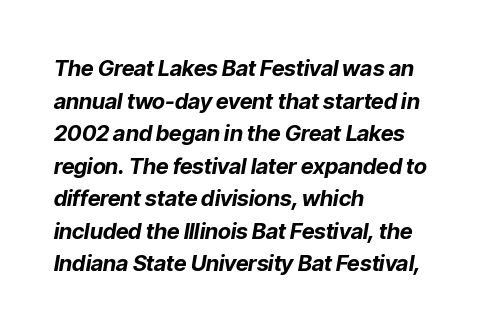
The image shows 22 px bold type, italic (leaning right); set left-aligned, normal line spacing (1.48x), normal letter spacing, not underlined.
